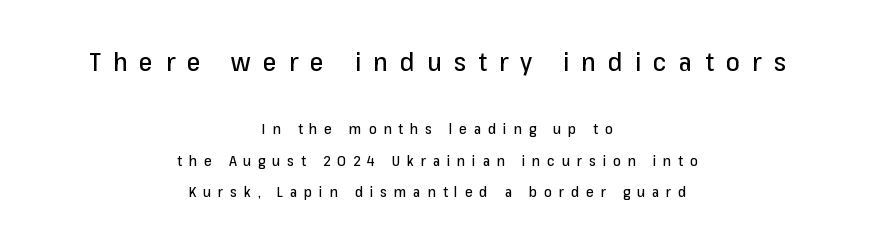
{"italic": "no", "underline": "no", "align": "center", "line_spacing": "loose", "line_spacing_ratio": 2.22, "letter_spacing": "wide", "letter_spacing_em": 0.49, "larger_block": "first", "size_ratio": 1.79, "glyph_px": 25}
